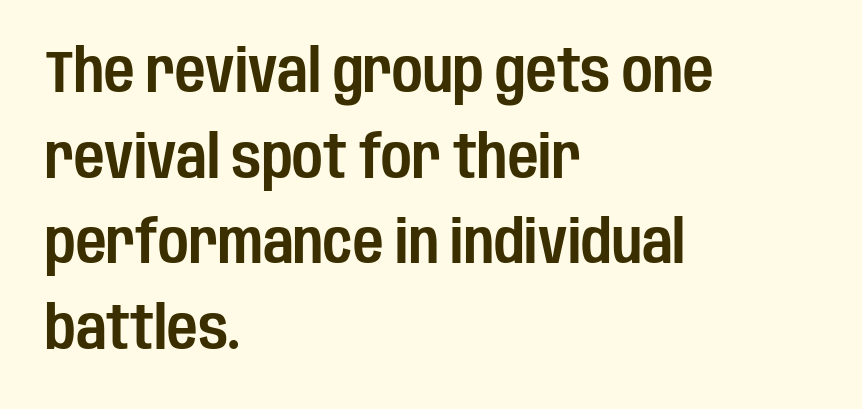
The image shows 59 px condensed sans-serif type, upright; set left-aligned, normal line spacing (1.45x), normal letter spacing, not underlined; low stroke contrast and a large x-height.
